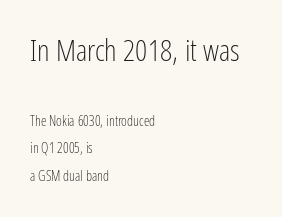
Q: Is the text bold? A: No.
Q: Is the text italic (slanted)? A: No, it is upright.
Q: Is the typeface a serif or a sans-serif typeface? A: Sans-serif.
Q: Is the text underlined? A: No.
Q: How is the paragraph aligned? A: Left-aligned.
Q: Is the spacing between letters normal or unusually wide? A: Normal.
Q: Is the spacing between lines tight, normal or loose? A: Loose.
Q: Which block of text is set in a larger size, the first (top) or the second (bottom)? A: The first (top) one.
Q: Width (condensed, normal, or wide)? A: Condensed.
Q: Stroke contrast? A: Low.
Q: x-height? A: Medium.
Q: Monospaced? A: No.
